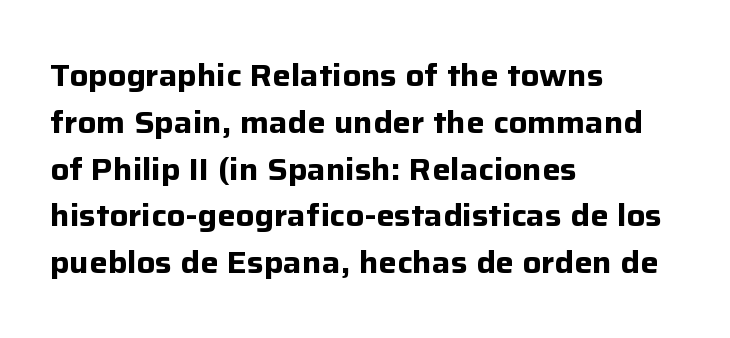
{"serif": "no", "italic": "no", "bold": "yes", "weight": "bold", "width": "normal", "stroke_contrast": "low", "x_height": "medium", "monospaced": "no", "underline": "no", "align": "left", "line_spacing": "normal", "line_spacing_ratio": 1.51, "letter_spacing": "normal", "letter_spacing_em": 0.0, "glyph_px": 31}
